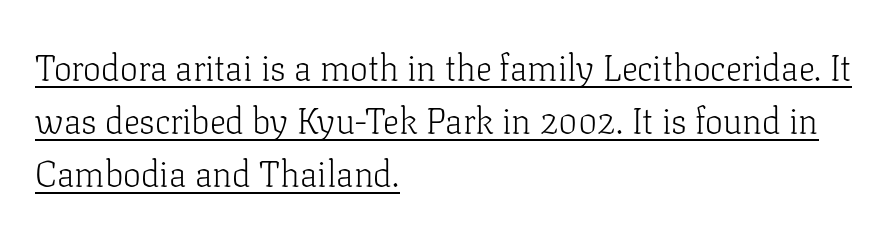
{"serif": "yes", "italic": "no", "bold": "no", "weight": "light", "width": "normal", "stroke_contrast": "low", "x_height": "medium", "monospaced": "no", "underline": "yes", "align": "left", "line_spacing": "normal", "line_spacing_ratio": 1.47, "letter_spacing": "normal", "letter_spacing_em": 0.0, "glyph_px": 36}
